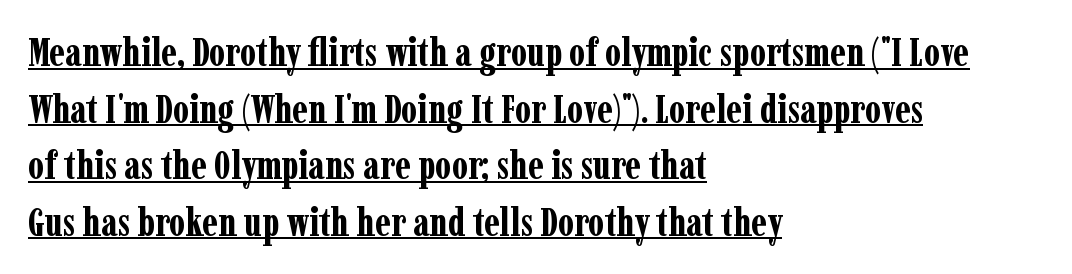
Students, note that the glyphs here touch the page at normal intervals. Baseline-to-baseline distance is the conventional proportion of letter height. Unlike a clean sans, this face finishes its strokes with serifs. This sample has the flowing, uneven cadence of proportional lettering.
